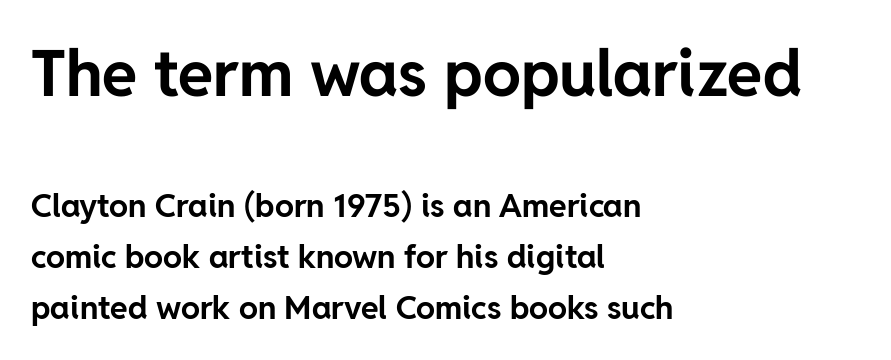
The image shows 64 px bold sans-serif type, upright; set left-aligned, normal line spacing (1.59x), normal letter spacing, not underlined; the first (top) block is 2.0x larger; low stroke contrast and a medium x-height.
